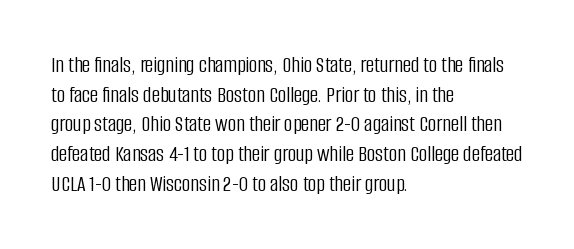
{"italic": "no", "bold": "no", "underline": "no", "align": "left", "line_spacing": "normal", "line_spacing_ratio": 1.29, "letter_spacing": "normal", "letter_spacing_em": 0.0, "glyph_px": 23}
